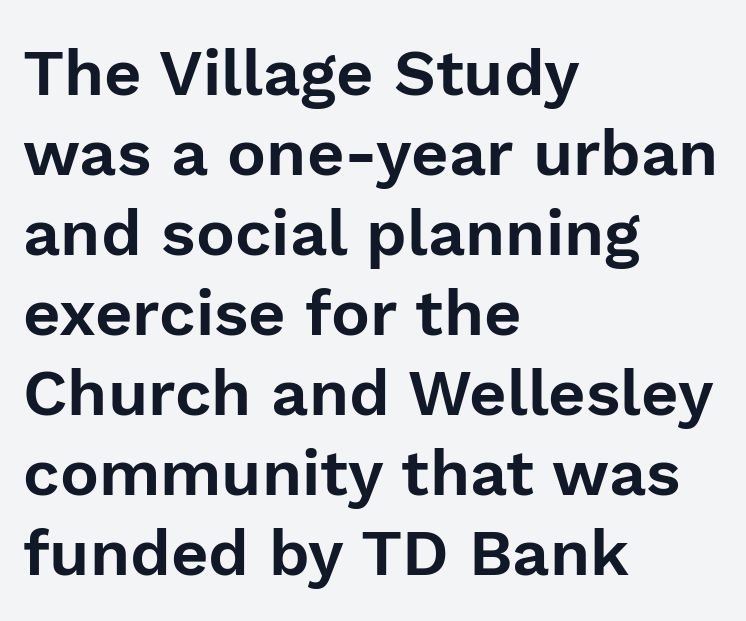
The image shows 65 px sans-serif type, upright; set left-aligned, line spacing 1.23x, normal letter spacing, not underlined; low stroke contrast and a medium x-height.
